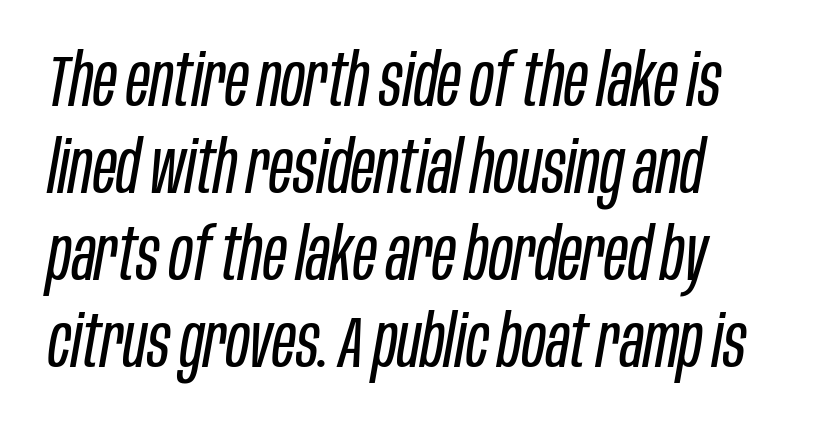
The image shows 72 px regular-weight, condensed type, italic (leaning right); set line spacing 1.21x, normal letter spacing, not underlined; low stroke contrast and a large x-height.
